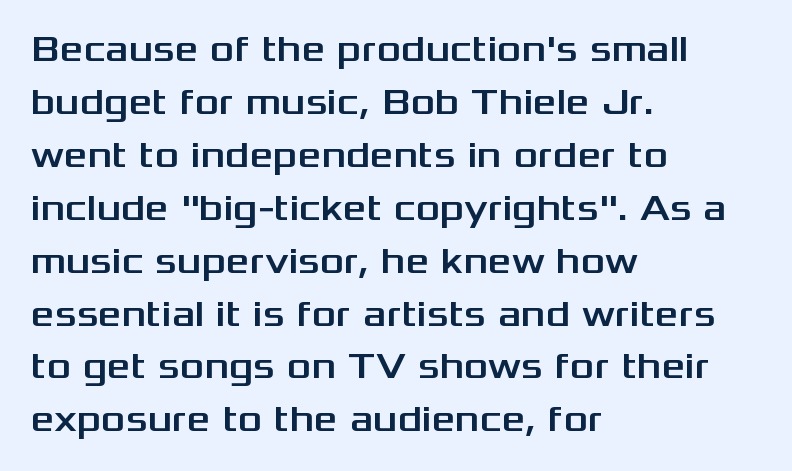
The image shows 37 px wide sans-serif type, upright; set left-aligned, normal line spacing (1.43x), normal letter spacing, not underlined; medium stroke contrast and a medium x-height.
